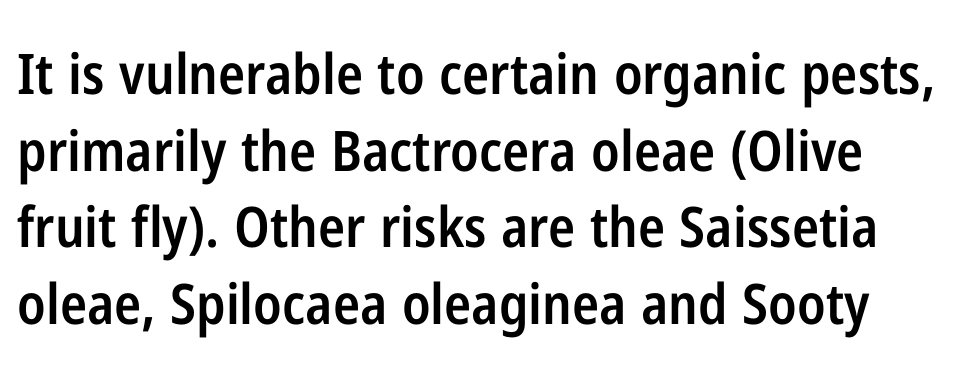
Interline gaps are of average width in this sample. Summary of weight: moderately heavy, a semibold. Is there any slant? The stems are plumb. The letters advance in unequal steps, a hallmark of proportional type. Anything drawn beneath the words? Only blank space. Regarding serifs, this sample does without them.
